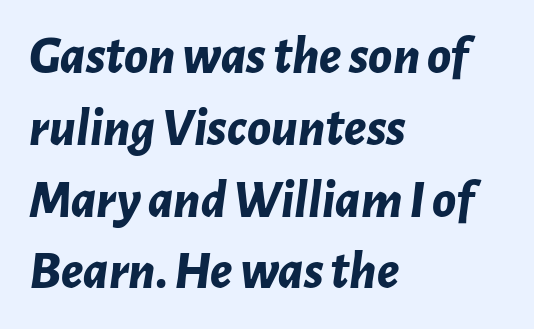
{"italic": "yes", "lean": "right", "slant_degrees": 7, "bold": "yes", "weight": "bold", "width": "normal", "stroke_contrast": "low", "x_height": "medium", "monospaced": "no", "underline": "no", "align": "left", "line_spacing": "normal", "line_spacing_ratio": 1.33, "letter_spacing": "normal", "letter_spacing_em": 0.0, "glyph_px": 54}
